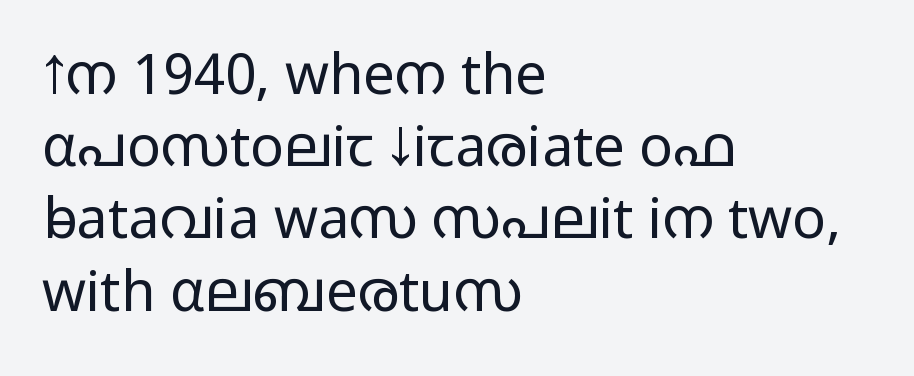
Compared with a centered layout, this one pins lines to the left instead. Varying glyph widths throughout — classic text-font behaviour. Beneath every word, the page is bare. Characters remain perfectly vertical along every line. What stands out about the letter spacing? Nothing — it is the standard amount. Summary of weight: not heavy and not bold.
